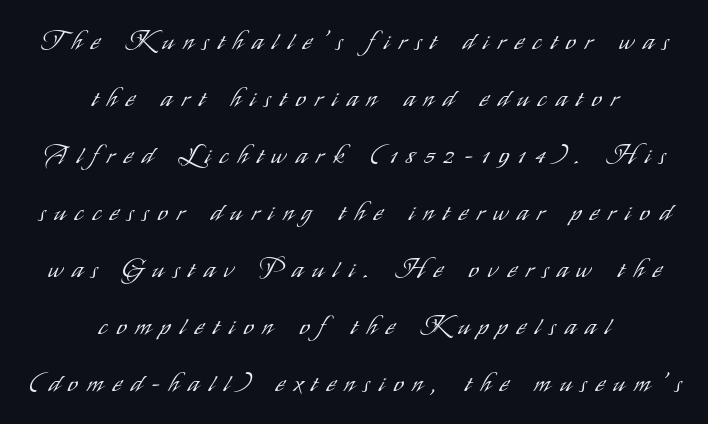
Q: Is the text bold? A: No.
Q: Is the text italic (slanted)? A: Yes.
Q: Is the text underlined? A: No.
Q: How is the paragraph aligned? A: Centered.
Q: Is the spacing between letters normal or unusually wide? A: Unusually wide.
Q: Is the spacing between lines tight, normal or loose? A: Loose.
